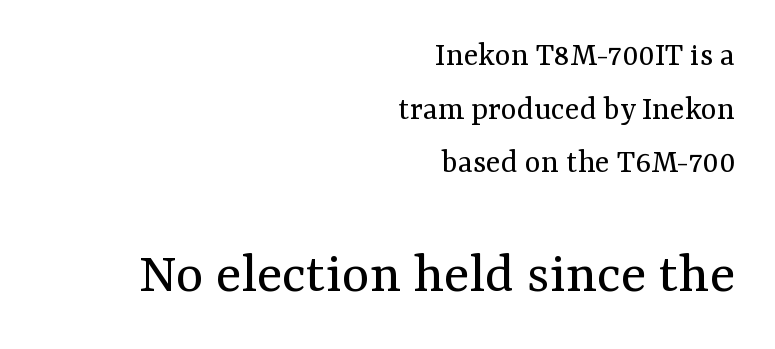
The image shows 59 px regular-weight serif type, upright; set right-aligned, normal line spacing (1.58x), normal letter spacing, not underlined; the second (bottom) block is 1.74x larger; medium stroke contrast and a medium x-height.
